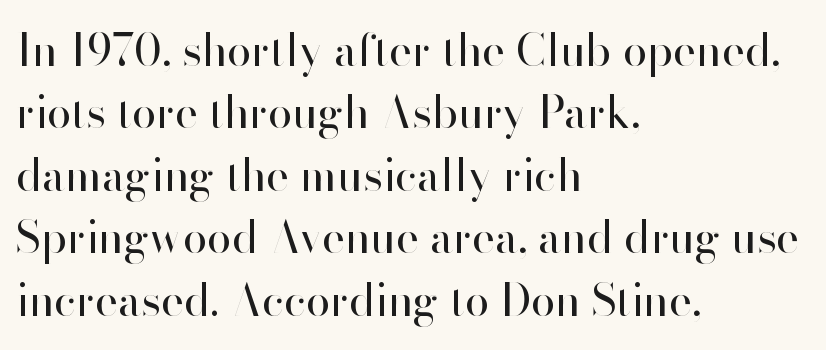
The image shows 44 px regular-weight sans-serif type, upright; set left-aligned, normal line spacing (1.42x), normal letter spacing, not underlined; high stroke contrast and a small x-height.
